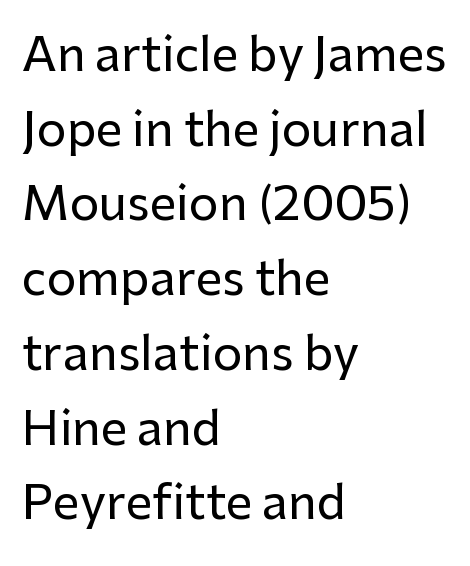
The image shows 47 px sans-serif type, upright; set left-aligned, normal line spacing (1.59x), normal letter spacing, not underlined; low stroke contrast and a medium x-height.
